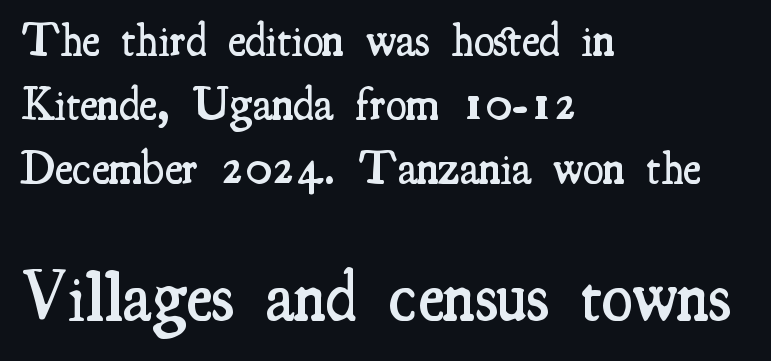
The image shows 70 px semibold, condensed serif type, upright; set left-aligned, normal line spacing (1.36x), normal letter spacing, not underlined; the second (bottom) block is 1.49x larger; medium stroke contrast and a small x-height.
